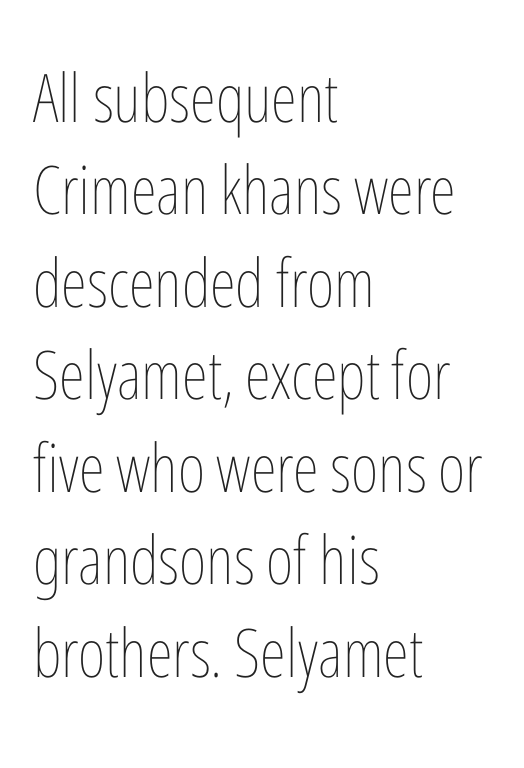
The image shows 67 px thin, condensed type, upright; set left-aligned, normal line spacing (1.38x), normal letter spacing, not underlined; low stroke contrast and a medium x-height.
